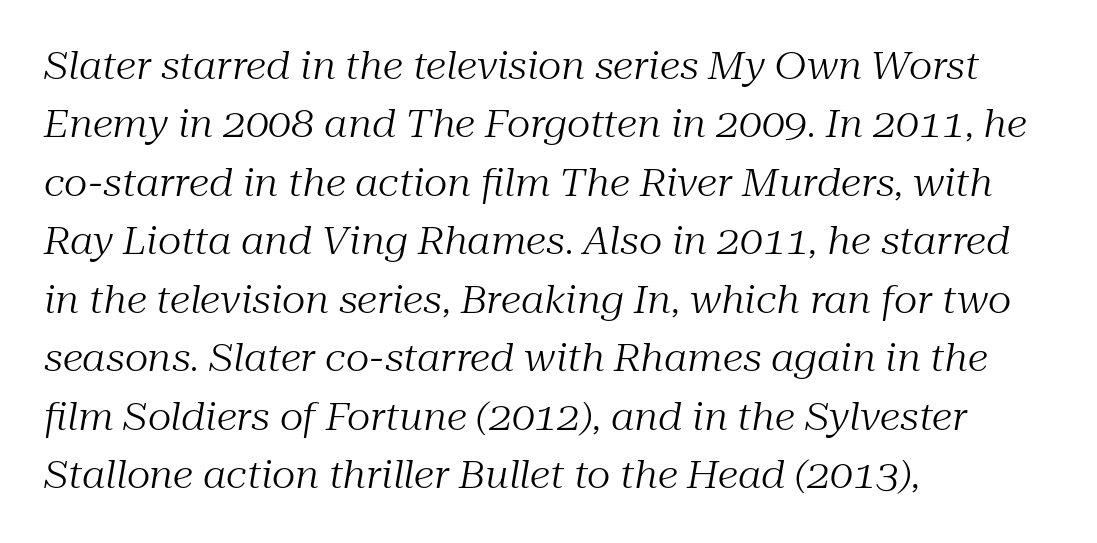
The image shows 37 px regular-weight serif type, italic (leaning right); set left-aligned, normal line spacing (1.58x), normal letter spacing, not underlined; medium stroke contrast and a medium x-height.
